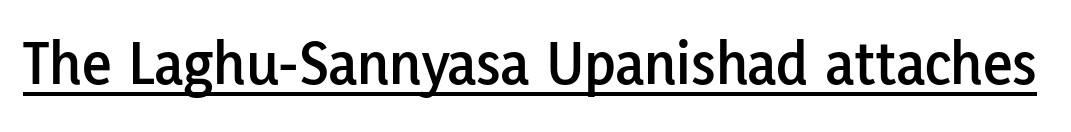
{"serif": "no", "italic": "no", "width": "normal", "stroke_contrast": "low", "x_height": "medium", "monospaced": "no", "underline": "yes", "letter_spacing": "normal", "letter_spacing_em": 0.0, "glyph_px": 64}
